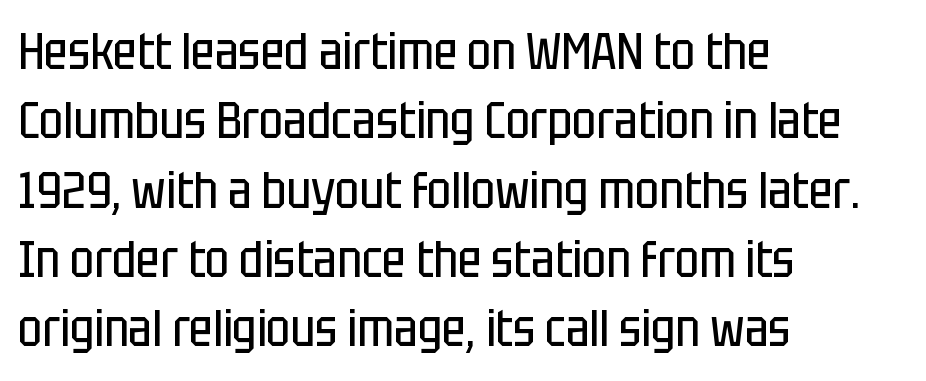
{"serif": "no", "italic": "no", "bold": "no", "weight": "regular", "width": "condensed", "stroke_contrast": "low", "x_height": "large", "monospaced": "no", "underline": "no", "align": "left", "line_spacing": "normal", "line_spacing_ratio": 1.36, "letter_spacing": "normal", "letter_spacing_em": 0.0, "glyph_px": 51}
